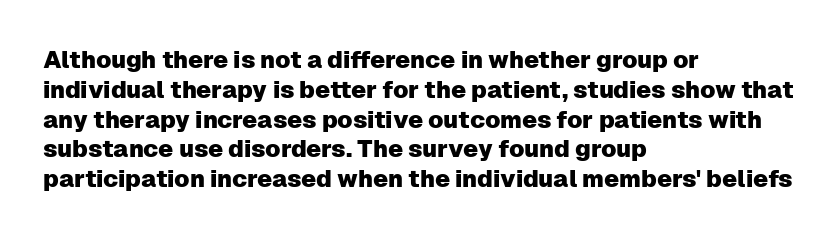
This sample uses an upright cut, with every glyph sitting square on the baseline. The space beneath each line is pristine and unruled. Short note: letters normally spaced. A classic flush-left, rag-right setting is used for this passage.
